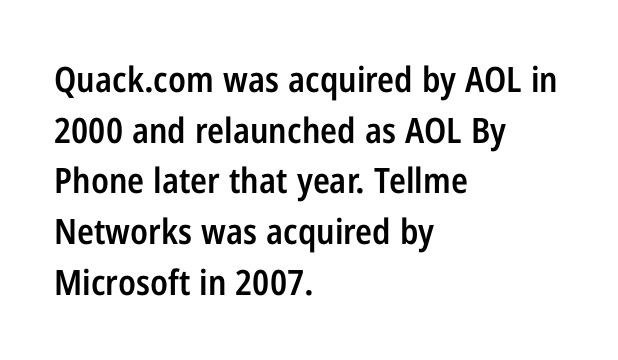
{"serif": "no", "italic": "no", "bold": "semi", "weight": "semibold", "width": "condensed", "stroke_contrast": "low", "x_height": "medium", "monospaced": "no", "underline": "no", "align": "left", "line_spacing": "normal", "line_spacing_ratio": 1.45, "letter_spacing": "normal", "letter_spacing_em": 0.0, "glyph_px": 35}
